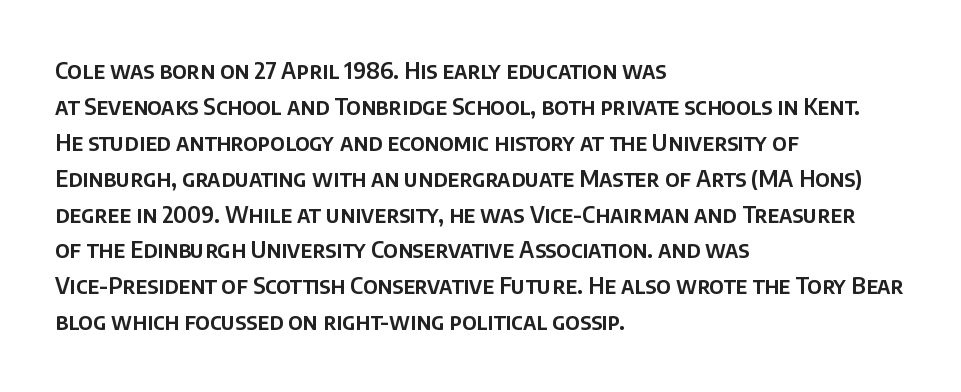
{"italic": "no", "underline": "no", "align": "left", "line_spacing": "normal", "line_spacing_ratio": 1.56, "letter_spacing": "normal", "letter_spacing_em": 0.0, "glyph_px": 23}
